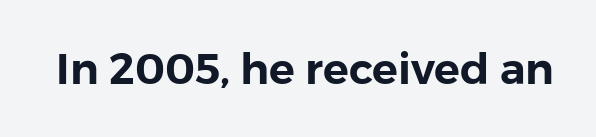
The image shows 43 px sans-serif type, upright; set normal letter spacing, not underlined; low stroke contrast and a medium x-height.
